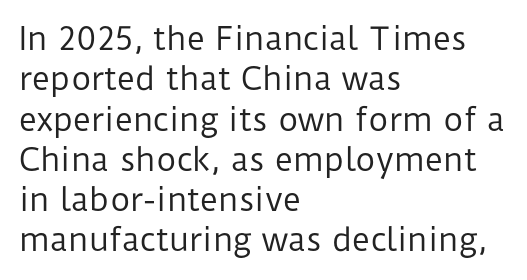
Q: Is the text bold? A: No.
Q: Is the text italic (slanted)? A: No, it is upright.
Q: Is the typeface a serif or a sans-serif typeface? A: Sans-serif.
Q: Is the text underlined? A: No.
Q: How is the paragraph aligned? A: Left-aligned.
Q: Is the spacing between letters normal or unusually wide? A: Normal.
Q: Is the spacing between lines tight, normal or loose? A: Normal.
Q: Width (condensed, normal, or wide)? A: Normal.
Q: Stroke contrast? A: Low.
Q: x-height? A: Medium.
Q: Monospaced? A: No.
